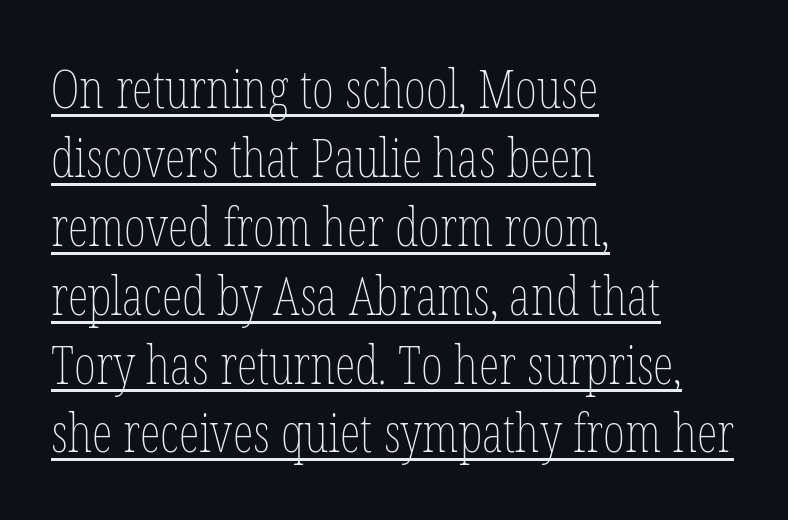
Q: Is the text bold? A: No.
Q: Is the text italic (slanted)? A: No, it is upright.
Q: Is the text underlined? A: Yes.
Q: How is the paragraph aligned? A: Left-aligned.
Q: Is the spacing between letters normal or unusually wide? A: Normal.
Q: Is the spacing between lines tight, normal or loose? A: Normal.
Q: Width (condensed, normal, or wide)? A: Condensed.
Q: Stroke contrast? A: Low.
Q: x-height? A: Medium.
Q: Monospaced? A: No.
